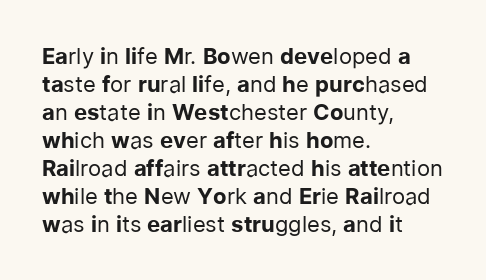
Q: Is the text bold? A: No.
Q: Is the text italic (slanted)? A: No, it is upright.
Q: Is the text underlined? A: No.
Q: How is the paragraph aligned? A: Left-aligned.
Q: Is the spacing between letters normal or unusually wide? A: Normal.
Q: Is the spacing between lines tight, normal or loose? A: Normal.
